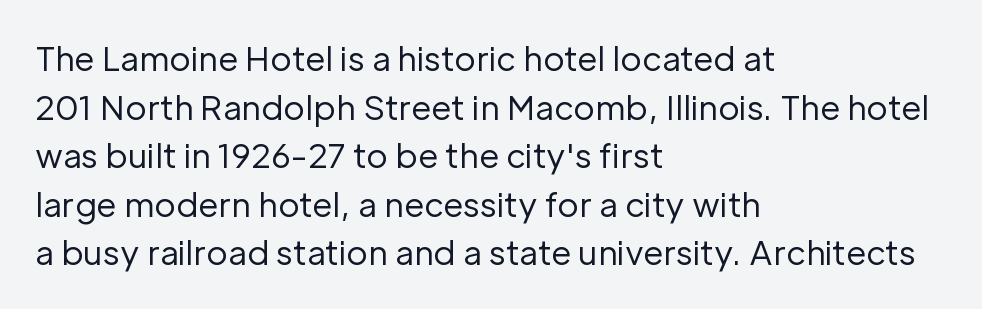
{"serif": "no", "italic": "no", "bold": "no", "weight": "regular", "width": "normal", "stroke_contrast": "low", "x_height": "medium", "monospaced": "no", "underline": "no", "align": "left", "line_spacing": "normal", "line_spacing_ratio": 1.47, "letter_spacing": "normal", "letter_spacing_em": 0.0, "glyph_px": 33}
